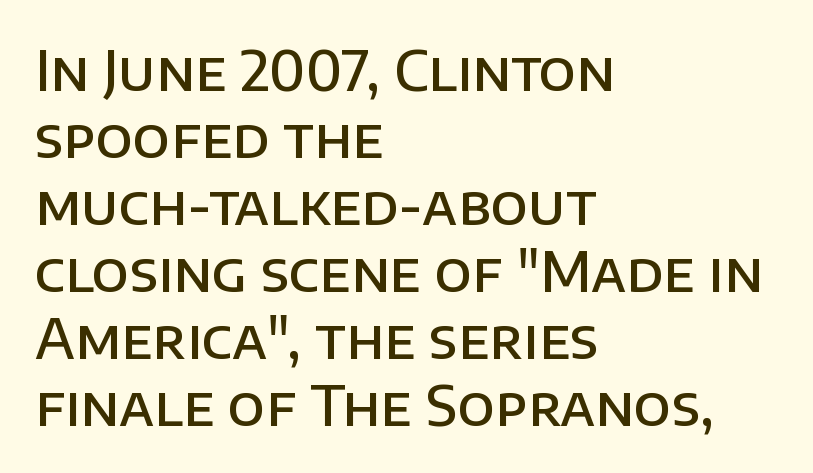
The image shows 54 px semibold sans-serif type, upright; set left-aligned, line spacing 1.24x, normal letter spacing, not underlined; low stroke contrast and a large x-height.
